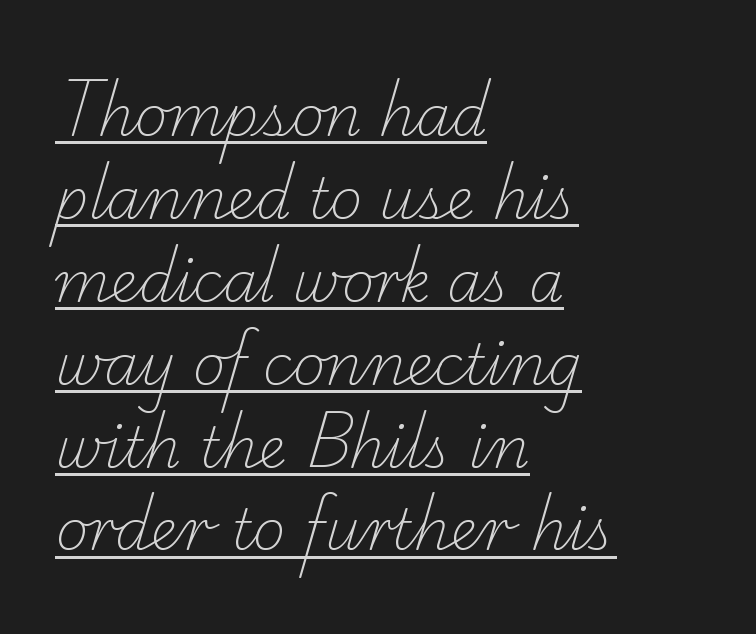
A baseline rule has been typeset under these characters. You can tell from the footed stems that serif type was used. You could not count columns in this text — the font is proportionally spaced. This rendering leaves character spacing at its baseline value. Honestly, the row spacing looks completely unremarkable. On a weight scale, this lands at 450 or below.
